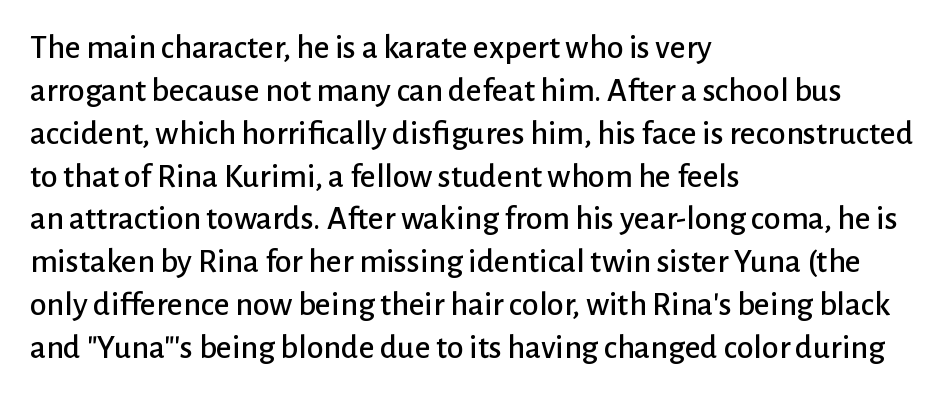
Q: Is the text italic (slanted)? A: No, it is upright.
Q: Is the typeface a serif or a sans-serif typeface? A: Sans-serif.
Q: Is the text underlined? A: No.
Q: How is the paragraph aligned? A: Left-aligned.
Q: Is the spacing between letters normal or unusually wide? A: Normal.
Q: Is the spacing between lines tight, normal or loose? A: Normal.
Q: Width (condensed, normal, or wide)? A: Normal.
Q: Stroke contrast? A: Low.
Q: x-height? A: Medium.
Q: Monospaced? A: No.
